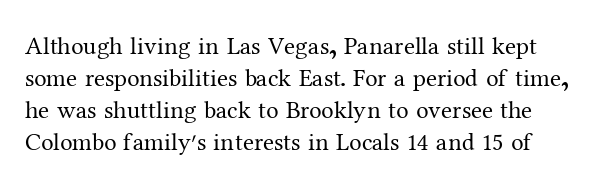
The weight tops out at a normal text grade. The horizontal fit of the characters is conventional and even. Underlining? Definitely not there. You can tell it's not italic because the verticals are truly vertical. The space between consecutive lines is moderate.
